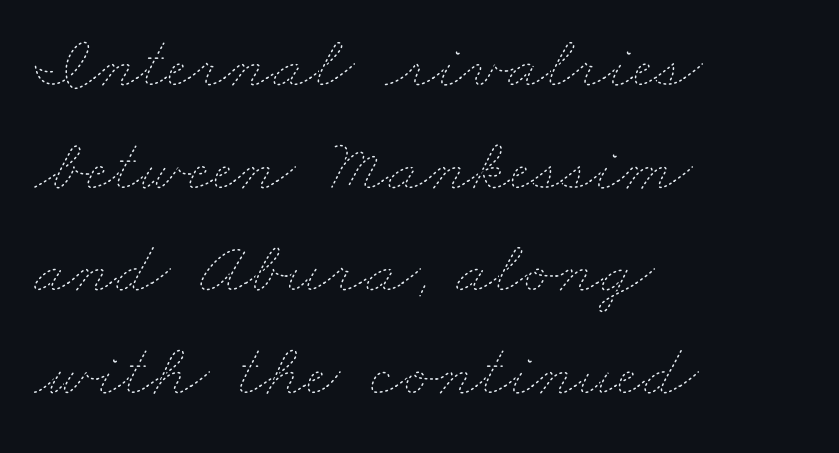
Q: Is the text bold? A: No.
Q: Is the text underlined? A: No.
Q: How is the paragraph aligned? A: Left-aligned.
Q: Is the spacing between letters normal or unusually wide? A: Normal.
Q: Is the spacing between lines tight, normal or loose? A: Normal.
Q: Width (condensed, normal, or wide)? A: Wide.
Q: Stroke contrast? A: Low.
Q: x-height? A: Small.
Q: Monospaced? A: No.
